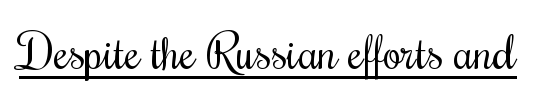
Observe the ordinary spacing: letters are neighbours, not strangers. The face used here is proportionally spaced, like ordinary book or web type. Weight: regular or lighter. The passage shown is underscored from start to finish.
